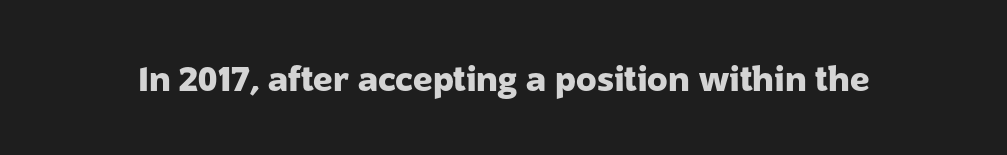
The image shows 34 px heavy sans-serif type, upright; set normal letter spacing, not underlined; low stroke contrast and a medium x-height.
